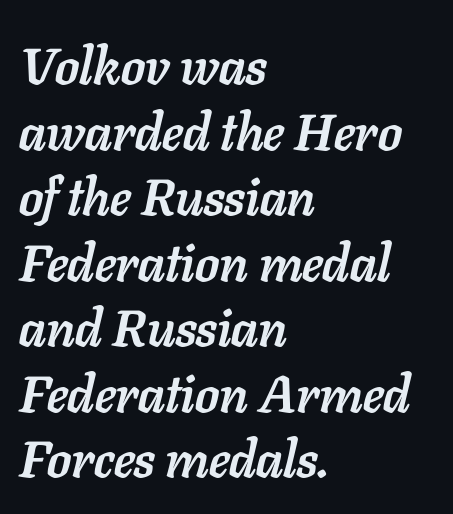
{"italic": "yes", "lean": "right", "slant_degrees": 11, "bold": "yes", "weight": "semibold", "width": "normal", "stroke_contrast": "low", "x_height": "medium", "monospaced": "no", "underline": "no", "align": "left", "line_spacing": "normal", "line_spacing_ratio": 1.26, "letter_spacing": "normal", "letter_spacing_em": 0.0, "glyph_px": 52}
